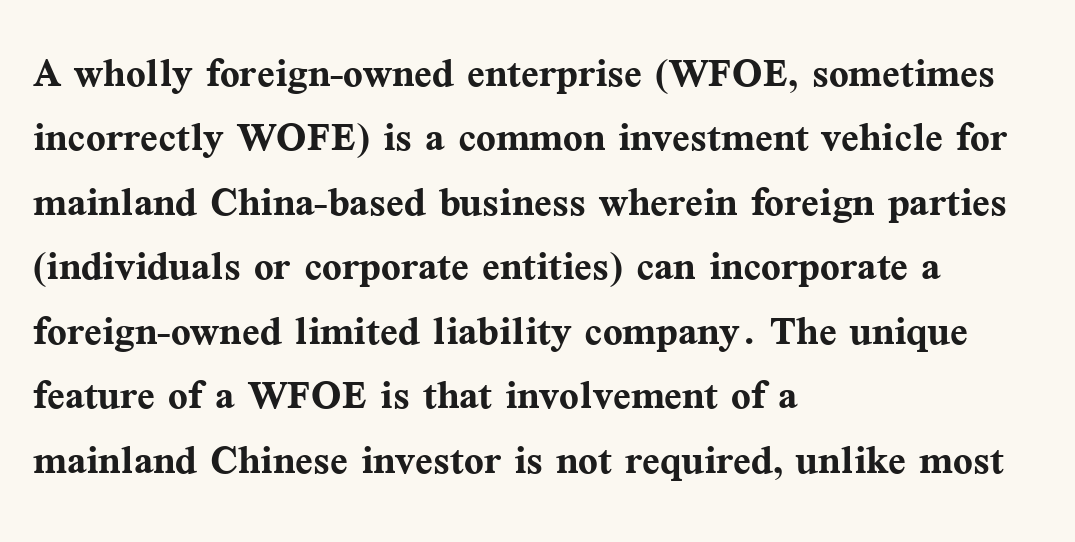
The image shows 52 px semibold serif type, upright; set left-aligned, line spacing 1.24x, normal letter spacing, not underlined; medium stroke contrast and a medium x-height.
